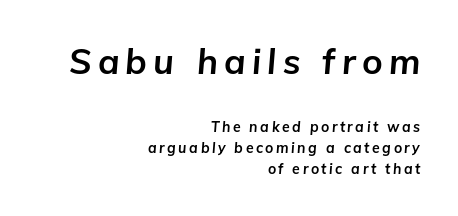
Which chunk is bigger? The first one — the top block dwarfs the bottom. These words are printed bold, with thick strokes throughout. The baseline area is clear. Evenly set lines give the paragraph a standard silhouette. Teacher's note: observe the even right margin — that is flush-right alignment. The text carries the slant typical of an italic or oblique font.
